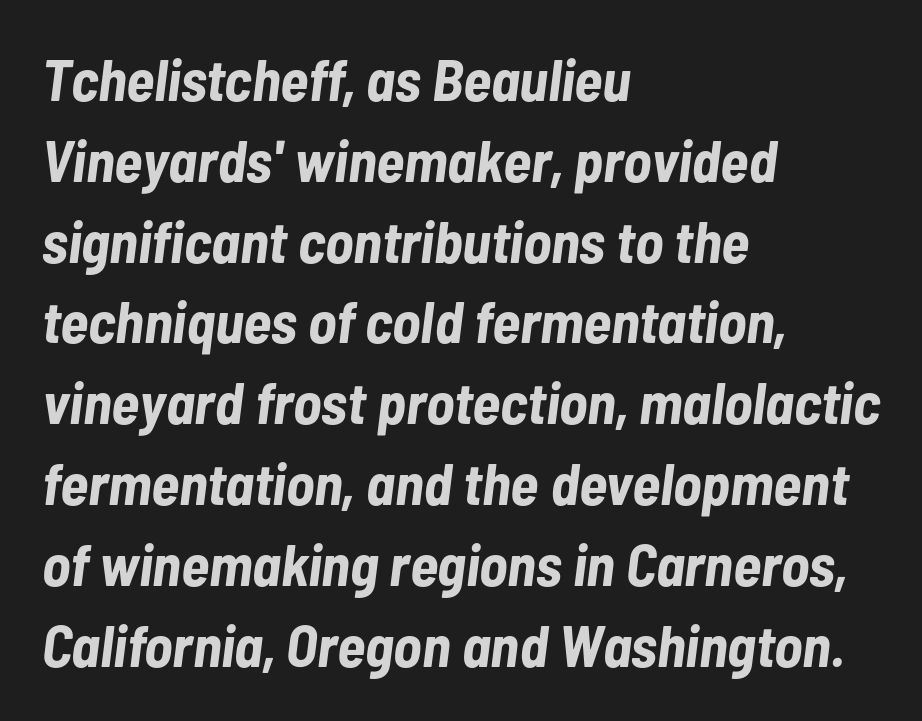
Q: Is the text bold? A: Yes.
Q: Is the text italic (slanted)? A: Yes, it leans right by about 7 degrees.
Q: Is the text underlined? A: No.
Q: How is the paragraph aligned? A: Left-aligned.
Q: Is the spacing between letters normal or unusually wide? A: Normal.
Q: Is the spacing between lines tight, normal or loose? A: Normal.
Q: Width (condensed, normal, or wide)? A: Condensed.
Q: Stroke contrast? A: Low.
Q: x-height? A: Medium.
Q: Monospaced? A: No.
